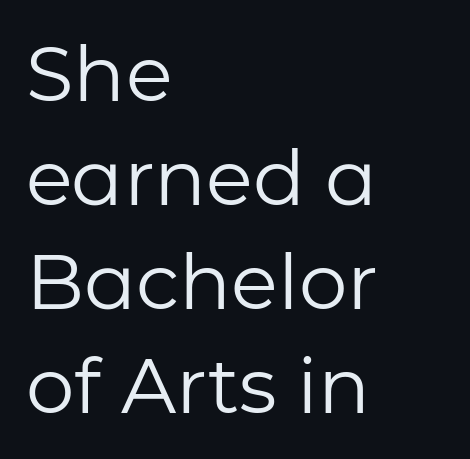
Looks like regular typesetting: each glyph gets only the width it needs. Stroke thickness stays within the range of a standard reading face or lighter. The face used here is a sans, in the tradition of grotesques and geometrics. Layout note: lines flush left. Letter spacing: default.
